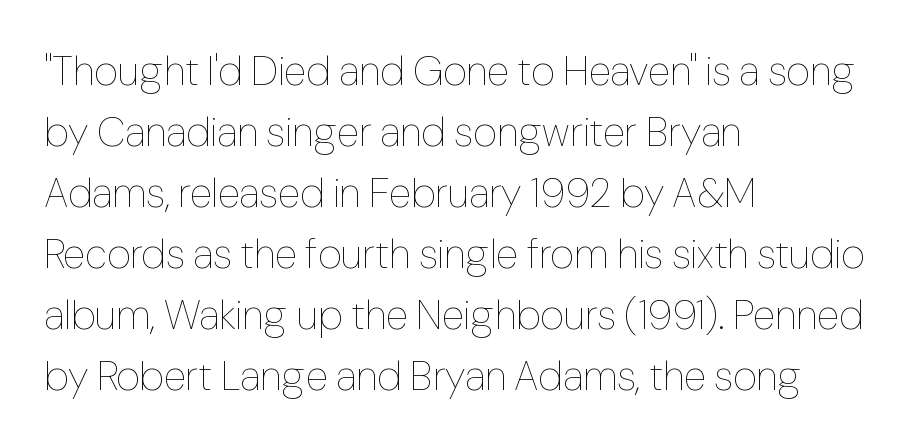
The image shows 41 px thin type, upright; set left-aligned, normal line spacing (1.49x), normal letter spacing, not underlined; low stroke contrast and a medium x-height.
